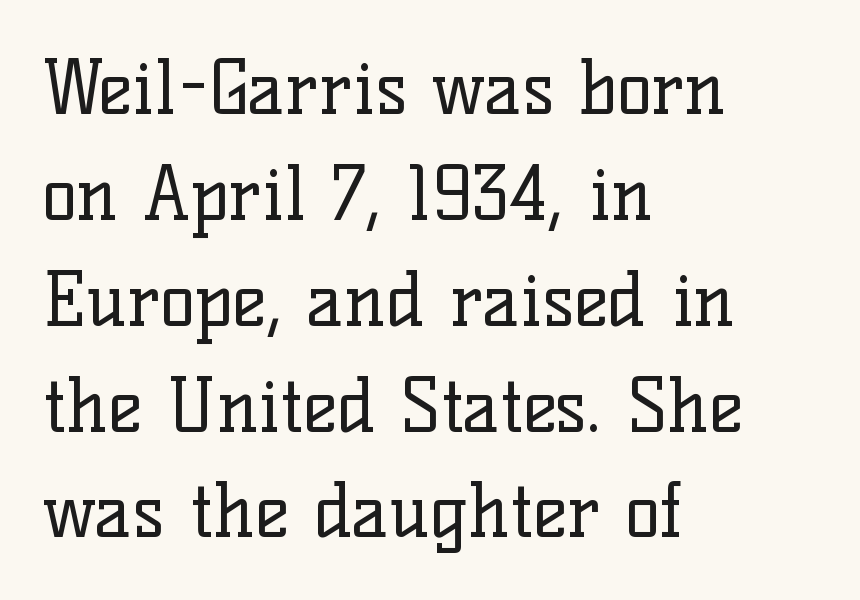
Q: Is the text bold? A: No.
Q: Is the text italic (slanted)? A: No, it is upright.
Q: Is the typeface a serif or a sans-serif typeface? A: Serif.
Q: Is the text underlined? A: No.
Q: How is the paragraph aligned? A: Left-aligned.
Q: Is the spacing between letters normal or unusually wide? A: Normal.
Q: Is the spacing between lines tight, normal or loose? A: Normal.
Q: Width (condensed, normal, or wide)? A: Normal.
Q: Stroke contrast? A: Low.
Q: x-height? A: Medium.
Q: Monospaced? A: No.
